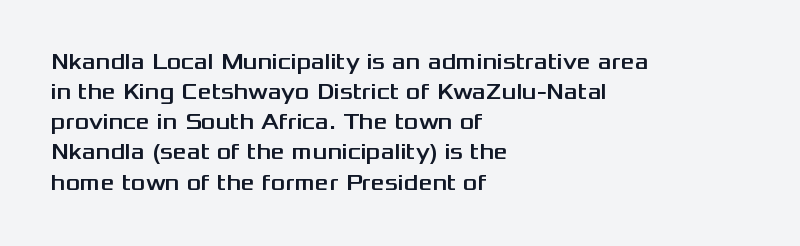
The image shows 22 px text type, upright; set left-aligned, normal line spacing (1.37x), normal letter spacing, not underlined.
